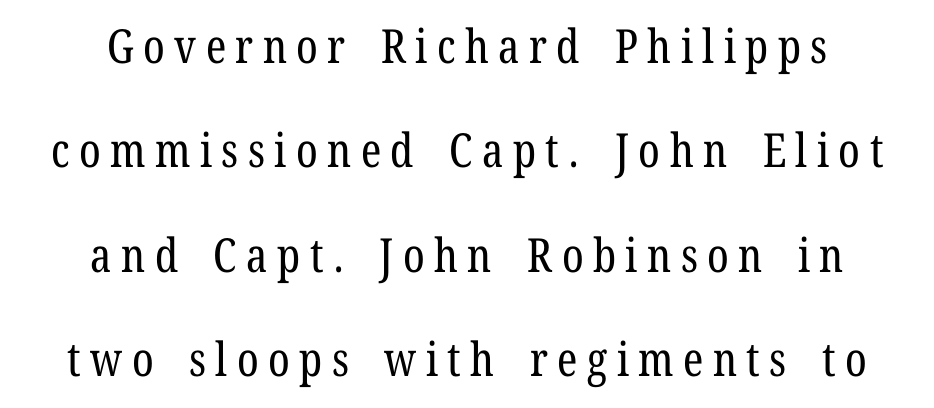
The lettering stays uniformly vertical, giving the passage a roman look. A clean baseline with only descenders dipping below it. The face used here is proportionally spaced, like ordinary book or web type. Loosely led — the rows are spread out. These lines are centered, leaving both edges ragged.
